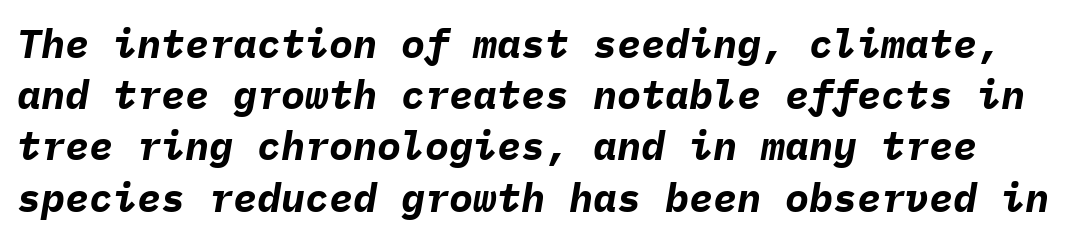
The letters are slanted; this is an italic face. Standard letterfit; no display-style spreading of the glyphs. The passage shown stacks its lines at a standard gap. What weight is shown? A full bold with thick strokes.
